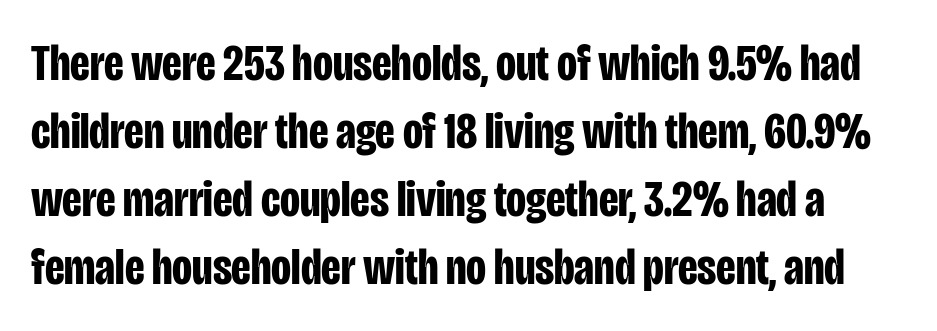
You can tell it's not italic because the verticals are truly vertical. Regarding leading, the lines here are spaced in the standard way. Type style note: lacks serifs. Thick stems and heavy bowls — unmistakably bold.
